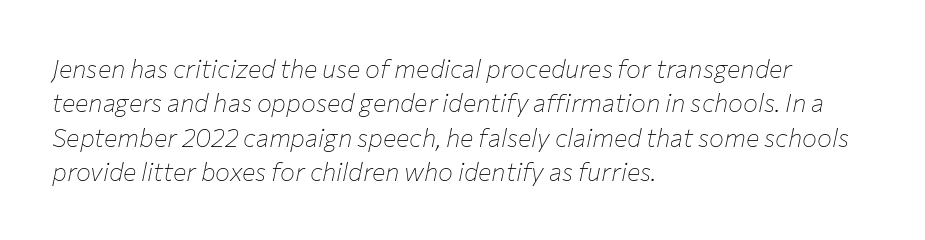
Q: Is the text bold? A: No.
Q: Is the text italic (slanted)? A: Yes, it leans right by about 12 degrees.
Q: Is the text underlined? A: No.
Q: How is the paragraph aligned? A: Left-aligned.
Q: Is the spacing between letters normal or unusually wide? A: Normal.
Q: Is the spacing between lines tight, normal or loose? A: Normal.
